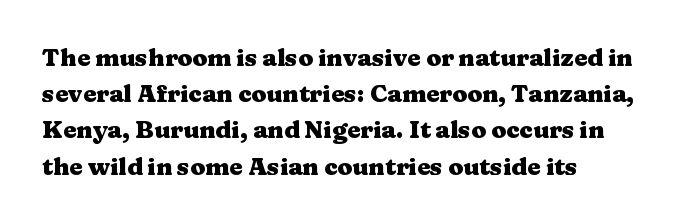
Caption: bold face, heavy strokes. This rendering features lettering with no underline. If you drew a line through each stem, it would be perfectly vertical. Honestly, the row spacing looks completely unremarkable.
